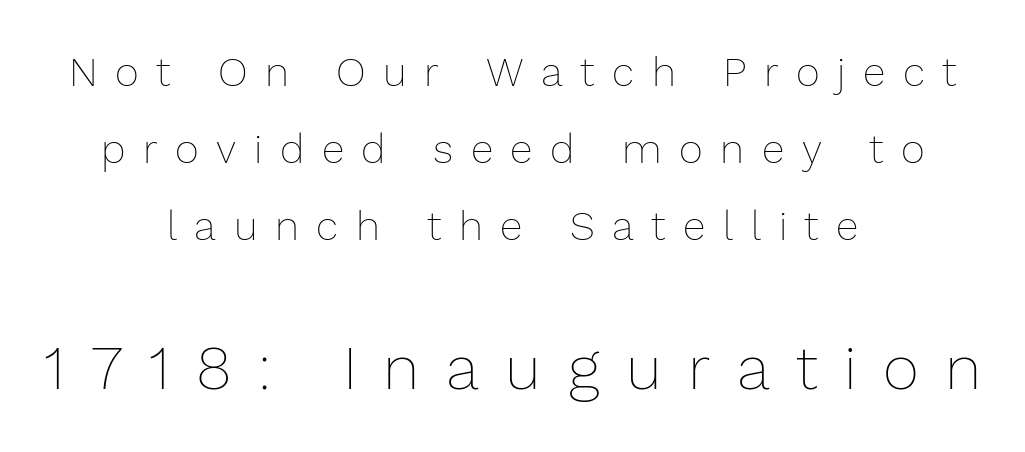
The image shows 62 px thin type, upright; set centered, line spacing 1.88x, unusually wide letter spacing (+0.43 em), not underlined; the second (bottom) block is 1.51x larger; low stroke contrast and a medium x-height.
